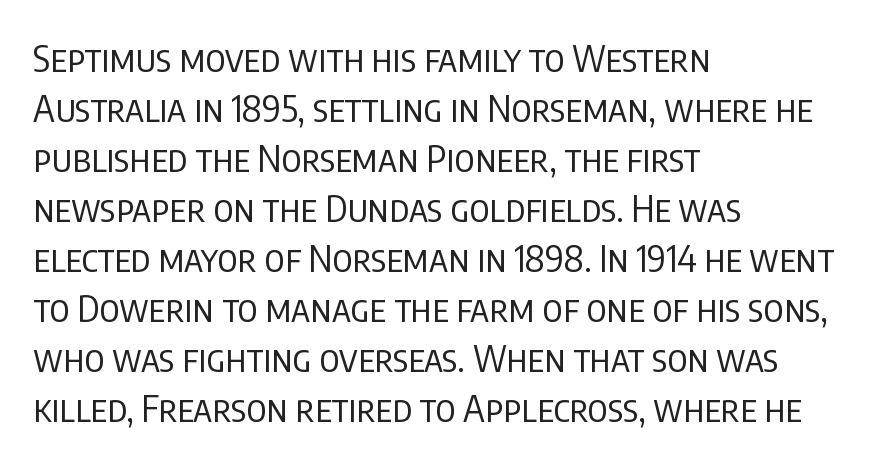
{"serif": "no", "italic": "no", "bold": "no", "weight": "regular", "width": "condensed", "stroke_contrast": "low", "x_height": "large", "monospaced": "no", "underline": "no", "align": "left", "line_spacing": "normal", "line_spacing_ratio": 1.35, "letter_spacing": "normal", "letter_spacing_em": 0.0, "glyph_px": 37}
